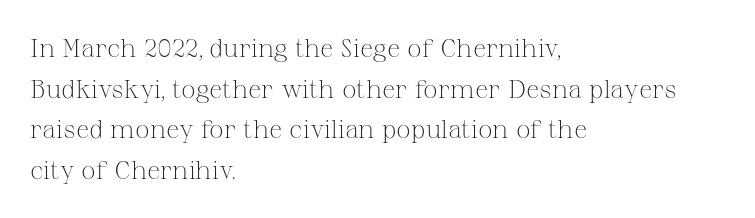
{"italic": "no", "bold": "no", "underline": "no", "align": "left", "line_spacing": "normal", "line_spacing_ratio": 1.56, "letter_spacing": "normal", "letter_spacing_em": 0.0, "glyph_px": 26}
